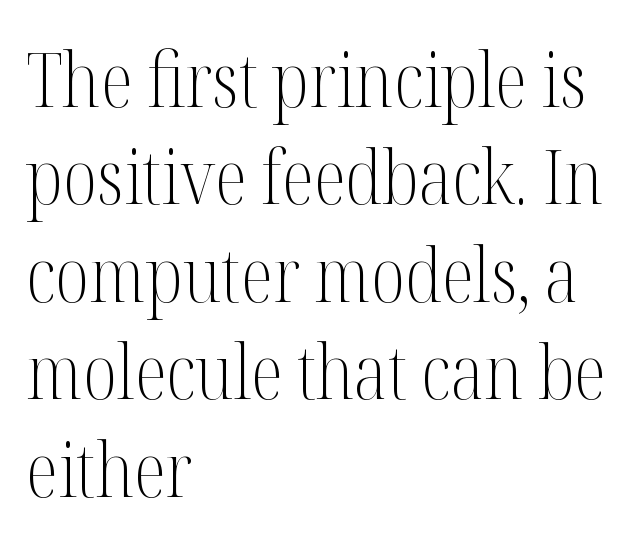
{"serif": "yes", "italic": "no", "bold": "no", "weight": "light", "width": "condensed", "stroke_contrast": "medium", "x_height": "medium", "monospaced": "no", "underline": "no", "align": "left", "line_spacing": "normal", "line_spacing_ratio": 1.3, "letter_spacing": "normal", "letter_spacing_em": 0.0, "glyph_px": 75}
